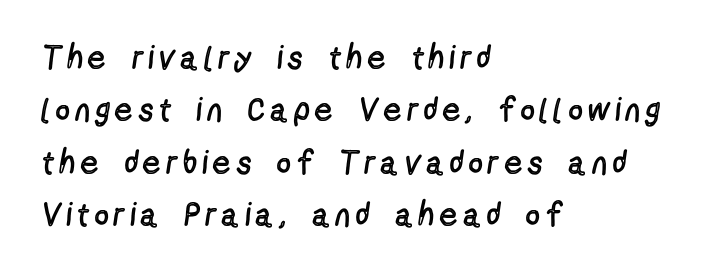
Q: Is the text bold? A: No.
Q: Is the typeface a serif or a sans-serif typeface? A: Sans-serif.
Q: Is the text underlined? A: No.
Q: How is the paragraph aligned? A: Left-aligned.
Q: Is the spacing between letters normal or unusually wide? A: Unusually wide.
Q: Is the spacing between lines tight, normal or loose? A: Normal.
Q: Width (condensed, normal, or wide)? A: Condensed.
Q: x-height? A: Medium.
Q: Monospaced? A: No.
